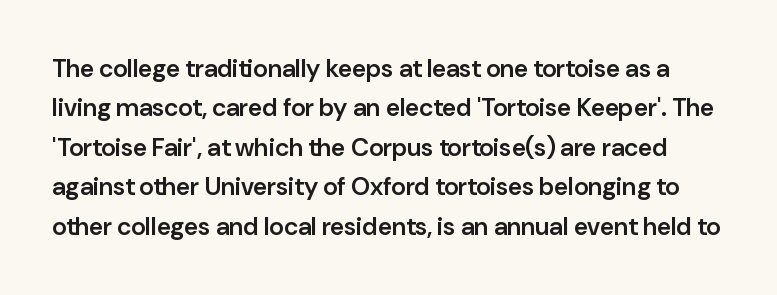
Lines of text with bare space underneath. These lines were composed using upright roman letters. Nobody touched the tracking dial on this one. Evenly set lines give the paragraph a standard silhouette. A fair bit of extra ink — the face is semibold, not bold.
